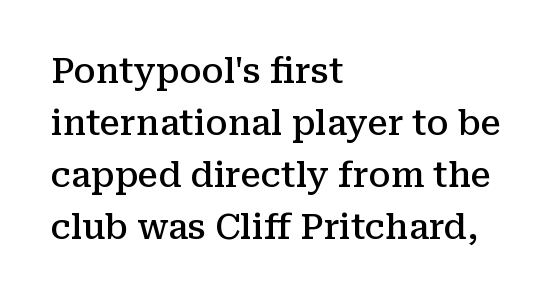
{"serif": "yes", "italic": "no", "bold": "semi", "weight": "semibold", "width": "normal", "stroke_contrast": "medium", "x_height": "medium", "monospaced": "no", "underline": "no", "align": "left", "line_spacing": "normal", "line_spacing_ratio": 1.53, "letter_spacing": "normal", "letter_spacing_em": 0.0, "glyph_px": 34}
